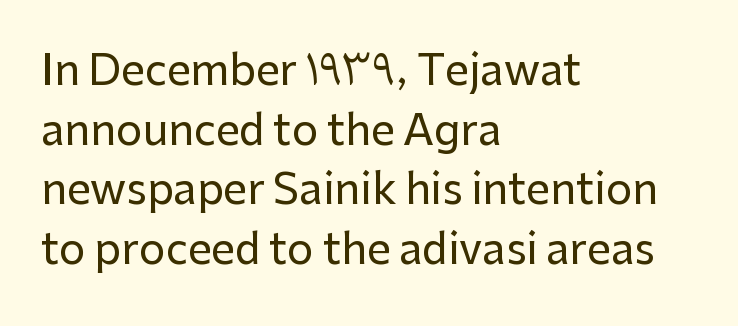
The image shows 42 px sans-serif type, upright; set left-aligned, normal line spacing (1.42x), normal letter spacing, not underlined; low stroke contrast and a medium x-height.
